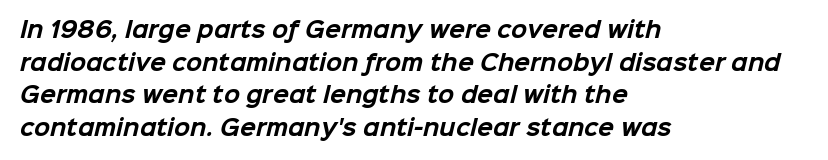
{"bold": "yes", "underline": "no", "align": "left", "line_spacing": "normal", "line_spacing_ratio": 1.55, "letter_spacing": "normal", "letter_spacing_em": 0.0, "glyph_px": 21}
